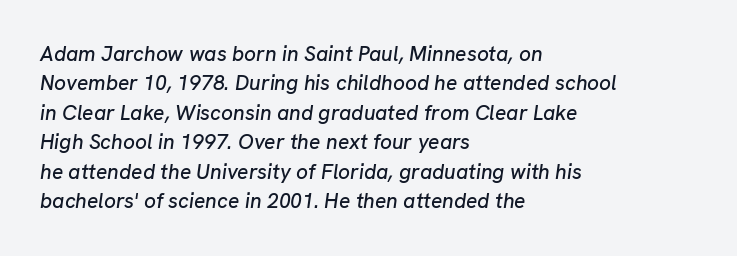
Q: Is the text italic (slanted)? A: Yes, it leans right by about 8 degrees.
Q: Is the text underlined? A: No.
Q: How is the paragraph aligned? A: Left-aligned.
Q: Is the spacing between letters normal or unusually wide? A: Normal.
Q: Is the spacing between lines tight, normal or loose? A: Normal.
